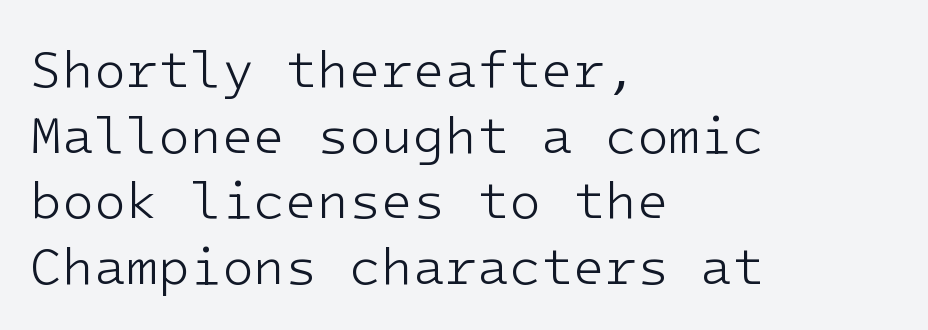
{"serif": "no", "italic": "no", "bold": "no", "weight": "light", "width": "normal", "stroke_contrast": "low", "x_height": "medium", "monospaced": "yes", "underline": "no", "align": "left", "line_spacing": "normal", "line_spacing_ratio": 1.26, "letter_spacing": "normal", "letter_spacing_em": 0.0, "glyph_px": 52}
